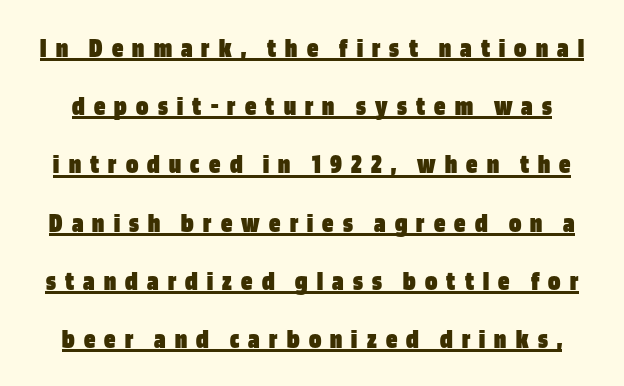
Q: Is the text bold? A: Yes.
Q: Is the text italic (slanted)? A: No, it is upright.
Q: Is the typeface a serif or a sans-serif typeface? A: Sans-serif.
Q: Is the text underlined? A: Yes.
Q: Is the spacing between letters normal or unusually wide? A: Unusually wide.
Q: Is the spacing between lines tight, normal or loose? A: Loose.
Q: Width (condensed, normal, or wide)? A: Condensed.
Q: Stroke contrast? A: Low.
Q: x-height? A: Large.
Q: Monospaced? A: No.
